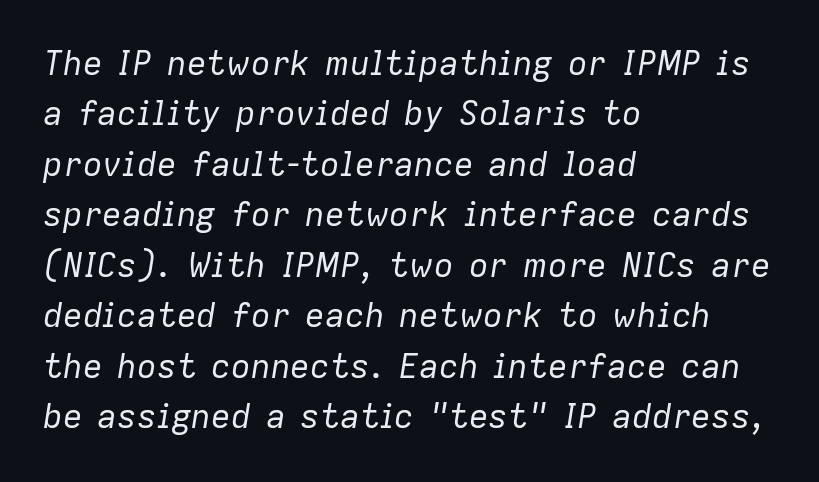
The paragraph shown leans on its left margin. You can tell it's italic because the verticals aren't actually vertical. Stem width sits at or under what a default text font uses. Clear beneath every line of the passage. The line-height multiplier appears to be the usual default.
